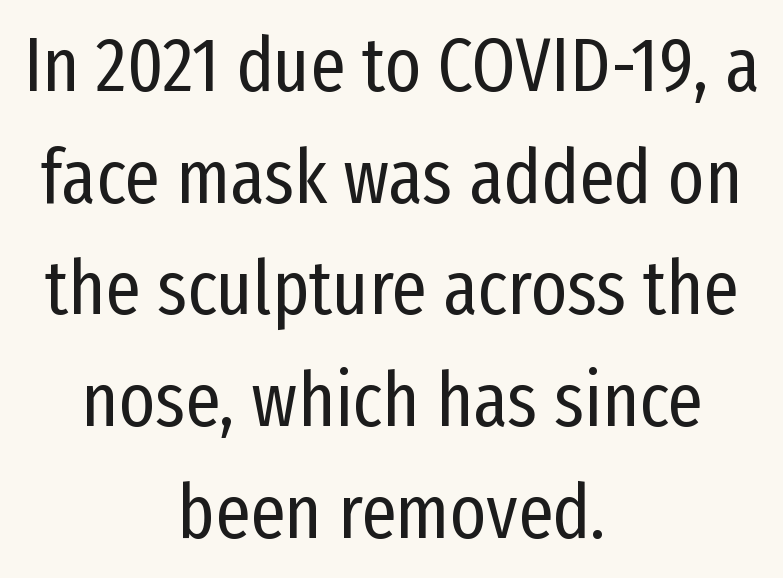
The image shows 77 px regular-weight, condensed sans-serif type, upright; set centered, normal line spacing (1.45x), normal letter spacing, not underlined; low stroke contrast and a medium x-height.
